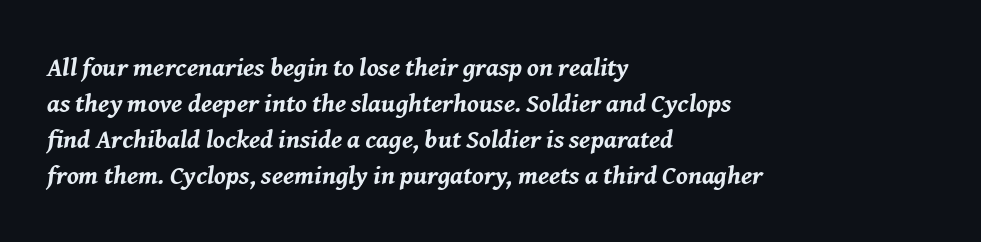
Q: Is the text bold? A: Yes.
Q: Is the text italic (slanted)? A: Yes, it leans right by about 8 degrees.
Q: Is the text underlined? A: No.
Q: How is the paragraph aligned? A: Left-aligned.
Q: Is the spacing between letters normal or unusually wide? A: Normal.
Q: Is the spacing between lines tight, normal or loose? A: Normal.
